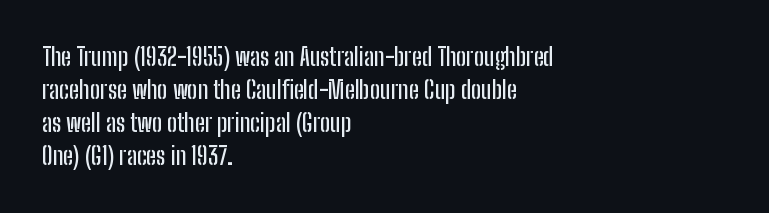
Q: Is the text italic (slanted)? A: No, it is upright.
Q: Is the text underlined? A: No.
Q: How is the paragraph aligned? A: Left-aligned.
Q: Is the spacing between letters normal or unusually wide? A: Normal.
Q: Is the spacing between lines tight, normal or loose? A: Normal.
